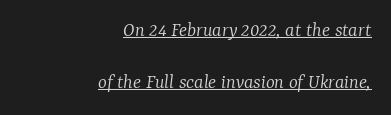
The image shows 21 px text type, italic (leaning right); set right-aligned, loose line spacing (2.49x), normal letter spacing, underlined.
